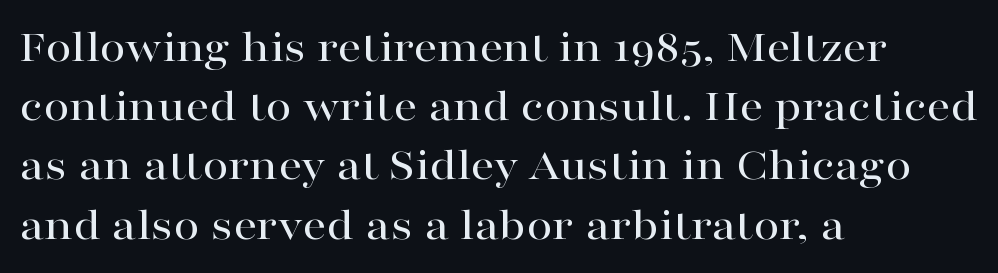
Q: Is the text italic (slanted)? A: No, it is upright.
Q: Is the typeface a serif or a sans-serif typeface? A: Serif.
Q: Is the text underlined? A: No.
Q: How is the paragraph aligned? A: Left-aligned.
Q: Is the spacing between letters normal or unusually wide? A: Normal.
Q: Is the spacing between lines tight, normal or loose? A: Normal.
Q: Width (condensed, normal, or wide)? A: Wide.
Q: Stroke contrast? A: High.
Q: x-height? A: Medium.
Q: Monospaced? A: No.
